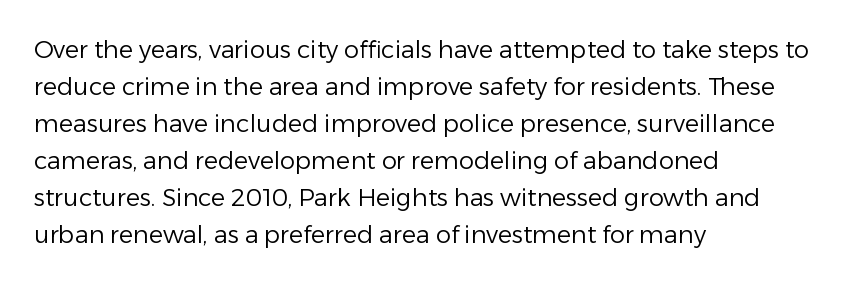
{"italic": "no", "bold": "no", "underline": "no", "align": "left", "line_spacing": "normal", "line_spacing_ratio": 1.54, "letter_spacing": "normal", "letter_spacing_em": 0.0, "glyph_px": 24}
